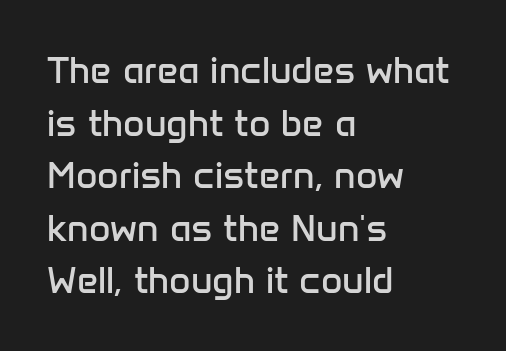
The image shows 37 px regular-weight sans-serif type, upright; set left-aligned, normal line spacing (1.42x), normal letter spacing, not underlined; low stroke contrast and a medium x-height.
